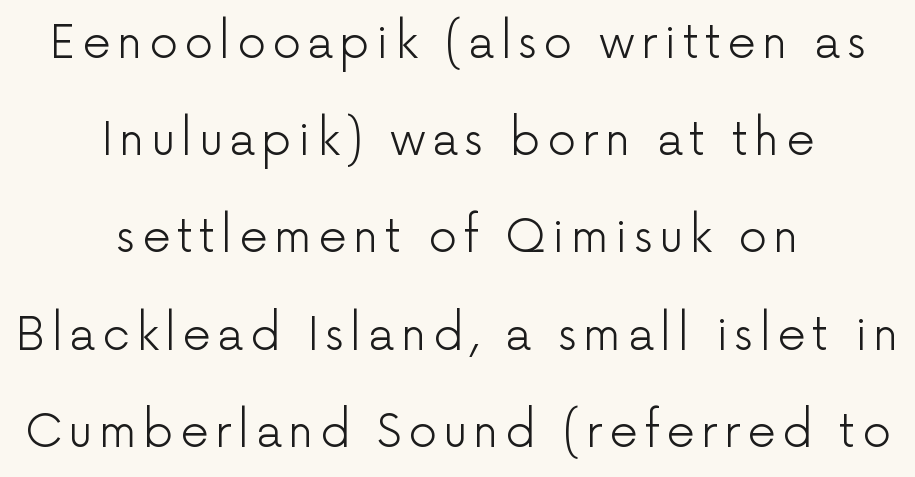
No heavy texture on the line: the type isn't bold. Italic: no, the glyphs are upright roman. Honestly, there is no underline to notice here at all. The leading is generous, giving the passage an open texture.
